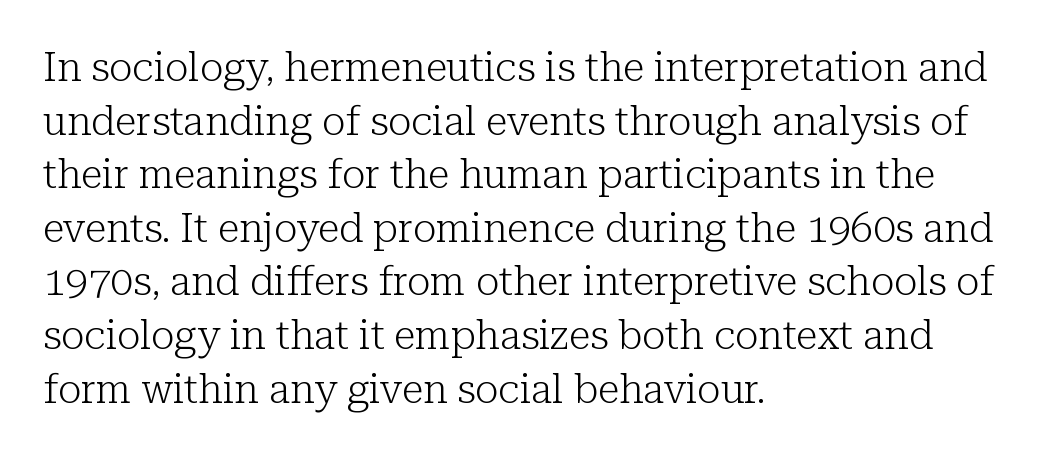
The image shows 40 px light serif type, upright; set left-aligned, normal line spacing (1.34x), normal letter spacing, not underlined; low stroke contrast and a medium x-height.
